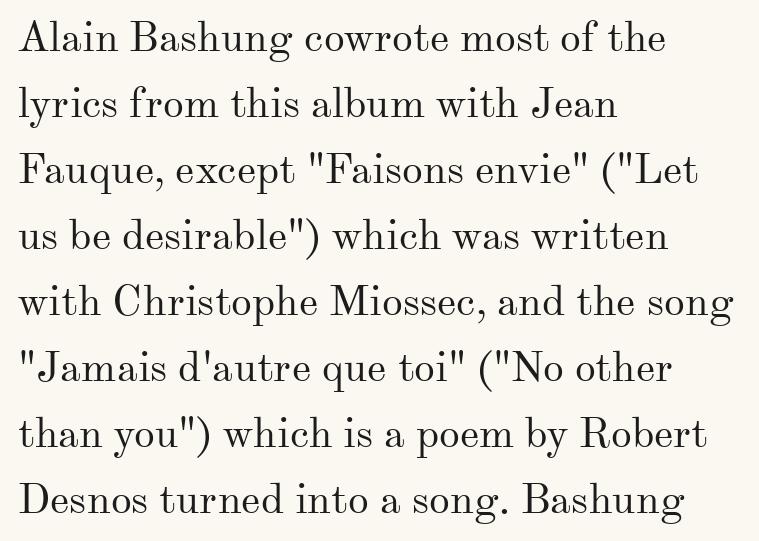
Tracking value appears to be zero — textbook default spacing. Quick note: not italic, upright. The paragraph shown leans on its left margin. Heaviness? Minimal to ordinary, like unemphasized prose. Just letters on the line, the space beneath them empty. The rendering uses a moderate line-height, typical for paragraphs.
